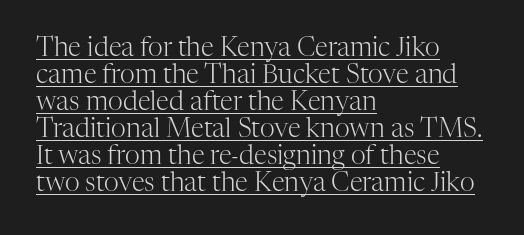
The image shows 26 px text type, upright; set left-aligned, tight line spacing (1.04x), normal letter spacing, underlined.
